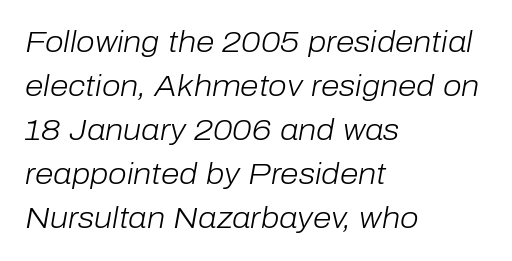
{"italic": "yes", "lean": "right", "slant_degrees": 10, "bold": "no", "weight": "light", "width": "normal", "stroke_contrast": "low", "x_height": "medium", "monospaced": "no", "underline": "no", "align": "left", "line_spacing": "normal", "line_spacing_ratio": 1.47, "letter_spacing": "normal", "letter_spacing_em": 0.0, "glyph_px": 30}
